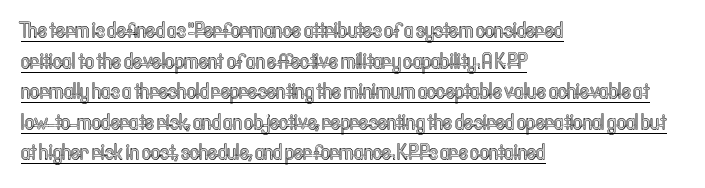
{"italic": "no", "underline": "yes", "align": "left", "line_spacing": "normal", "line_spacing_ratio": 1.39, "letter_spacing": "normal", "letter_spacing_em": 0.0, "glyph_px": 22}
